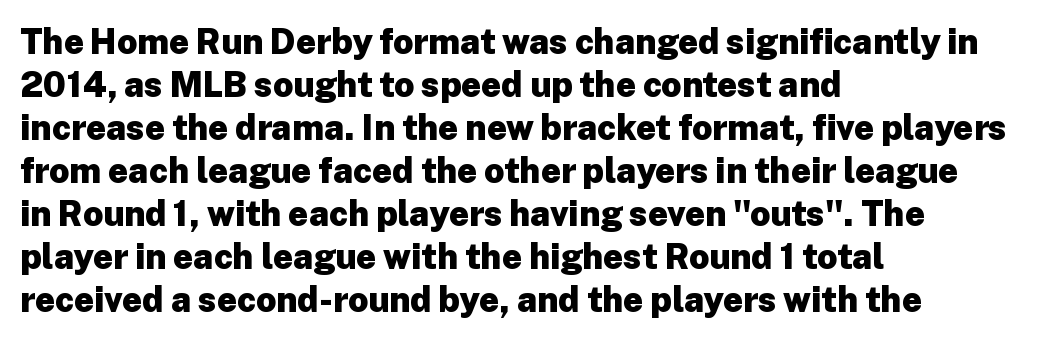
{"serif": "no", "italic": "no", "bold": "yes", "weight": "heavy", "width": "normal", "stroke_contrast": "low", "x_height": "medium", "monospaced": "no", "underline": "no", "align": "left", "line_spacing_ratio": 1.23, "letter_spacing": "normal", "letter_spacing_em": 0.0, "glyph_px": 35}
